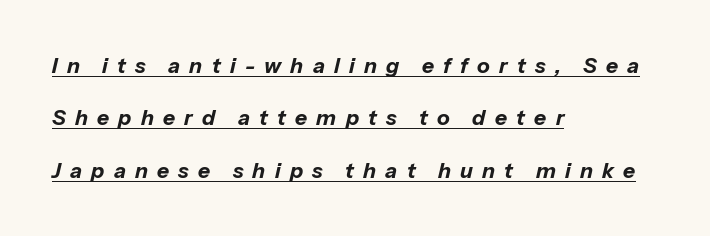
The image shows 21 px bold type, italic (leaning right); set left-aligned, loose line spacing (2.49x), unusually wide letter spacing (+0.44 em), underlined.
